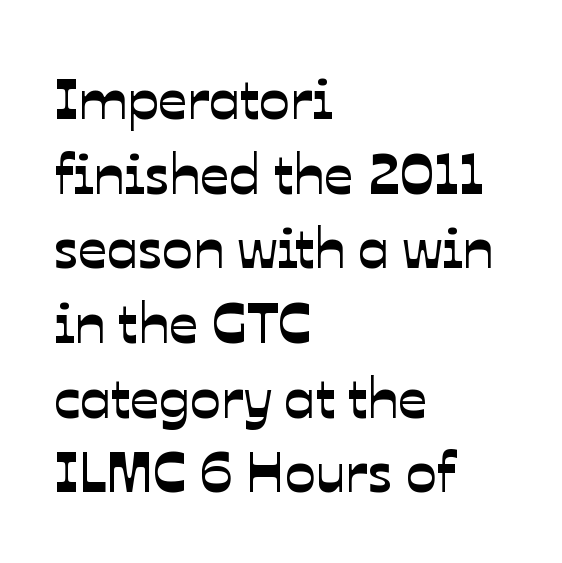
The image shows 57 px sans-serif type; set left-aligned, normal line spacing (1.31x), normal letter spacing, not underlined; low stroke contrast and a medium x-height.
